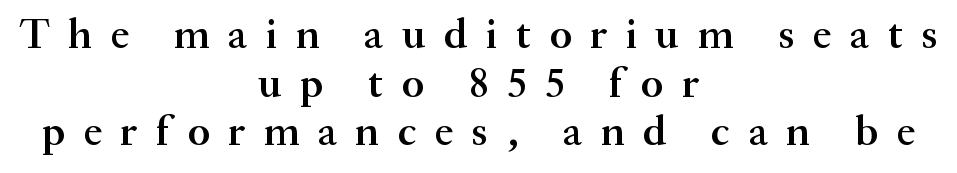
{"serif": "yes", "italic": "no", "bold": "semi", "weight": "semibold", "width": "normal", "stroke_contrast": "medium", "x_height": "small", "monospaced": "no", "underline": "no", "align": "center", "line_spacing_ratio": 1.16, "letter_spacing": "wide", "letter_spacing_em": 0.44, "glyph_px": 42}
